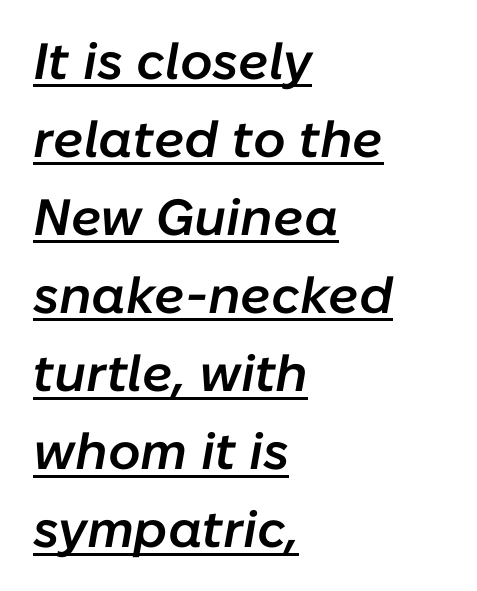
{"italic": "yes", "lean": "right", "slant_degrees": 10, "bold": "semi", "weight": "semibold", "width": "normal", "stroke_contrast": "low", "x_height": "medium", "monospaced": "no", "underline": "yes", "align": "left", "line_spacing": "normal", "line_spacing_ratio": 1.53, "letter_spacing": "normal", "letter_spacing_em": 0.0, "glyph_px": 51}
